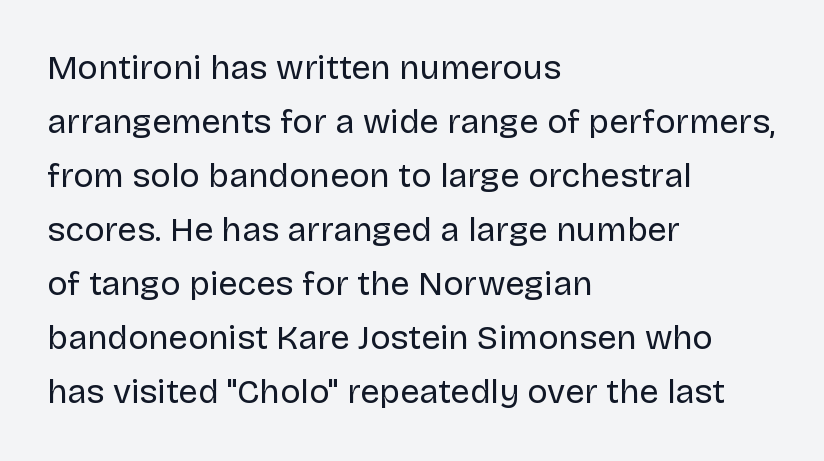
The image shows 34 px regular-weight sans-serif type, upright; set left-aligned, normal line spacing (1.59x), normal letter spacing, not underlined; low stroke contrast and a large x-height.
